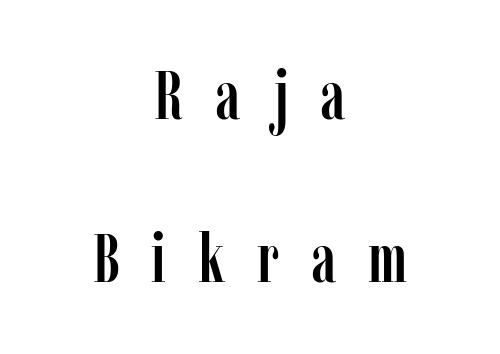
Widely set lines give the paragraph a tall, airy silhouette. A centered setting, common on invitations and titles, is used for this passage. The space directly below the letters is spotless. The gaps between neighbouring characters are conspicuously large.
